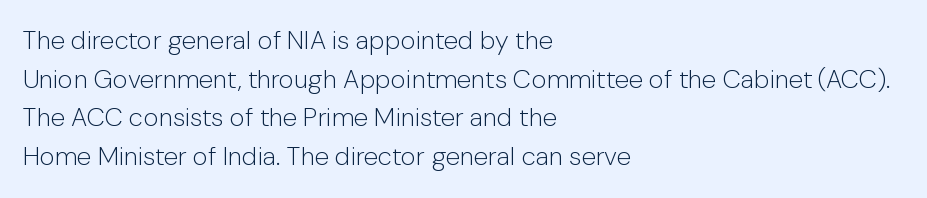
{"italic": "no", "bold": "no", "underline": "no", "align": "left", "line_spacing": "normal", "line_spacing_ratio": 1.49, "letter_spacing": "normal", "letter_spacing_em": 0.0, "glyph_px": 26}
